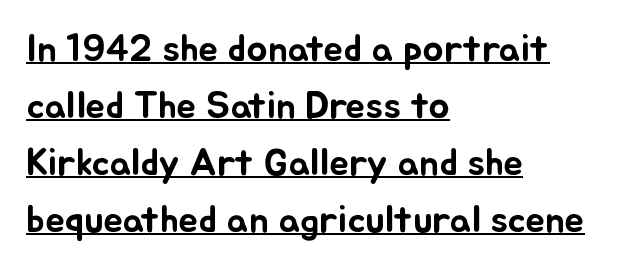
The image shows 39 px text type, upright; set left-aligned, normal line spacing (1.46x), normal letter spacing, underlined; low stroke contrast and a small x-height.
